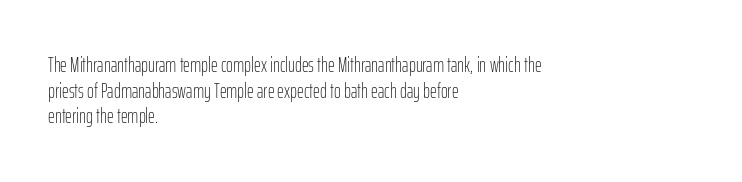
Does extra space separate the letters? No, they use regular spacing. The passage is arranged the way most books set body copy — flush left. The area under the type is left untouched. The face looks like a standard text weight, possibly lighter. Notice how the stems are strictly vertical — no italics here.
